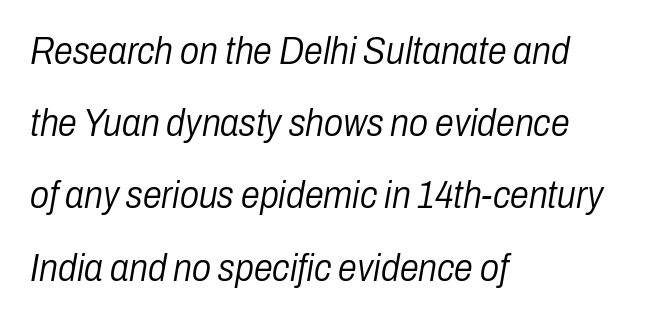
The image shows 38 px light, condensed type, italic (leaning right); set left-aligned, loose line spacing (1.9x), normal letter spacing, not underlined; low stroke contrast and a medium x-height.
